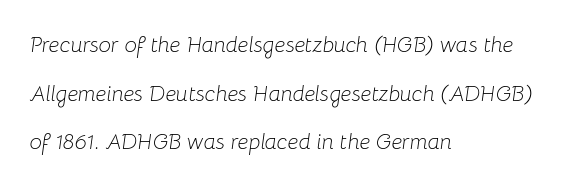
{"italic": "yes", "lean": "right", "slant_degrees": 8, "bold": "no", "underline": "no", "align": "left", "line_spacing": "loose", "line_spacing_ratio": 2.21, "letter_spacing": "normal", "letter_spacing_em": 0.0, "glyph_px": 22}
